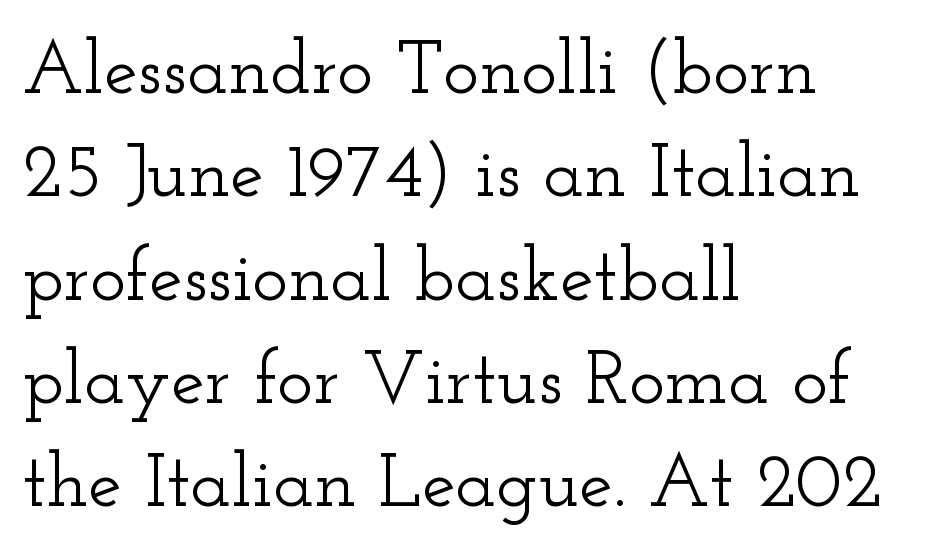
Q: Is the text italic (slanted)? A: No, it is upright.
Q: Is the typeface a serif or a sans-serif typeface? A: Serif.
Q: Is the text underlined? A: No.
Q: How is the paragraph aligned? A: Left-aligned.
Q: Is the spacing between letters normal or unusually wide? A: Normal.
Q: Is the spacing between lines tight, normal or loose? A: Normal.
Q: Width (condensed, normal, or wide)? A: Wide.
Q: Stroke contrast? A: Low.
Q: x-height? A: Small.
Q: Monospaced? A: No.
